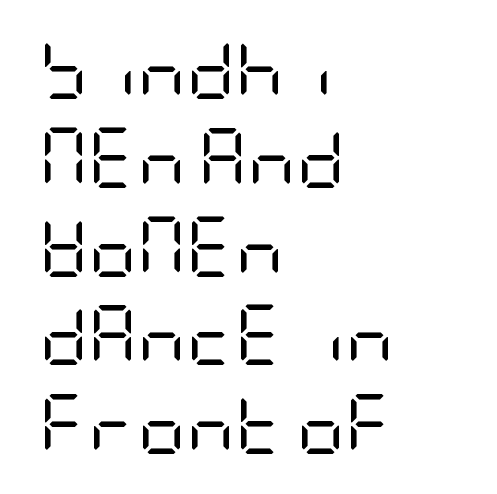
No chunkiness to these letters — they're not bold. The letters sit at their default tracking, neither squeezed nor spread. Honestly, the row spacing looks completely unremarkable. These lines are composed in type without serifs. Posture: vertical. This rendering uses left alignment, leaving the right contour irregular.
